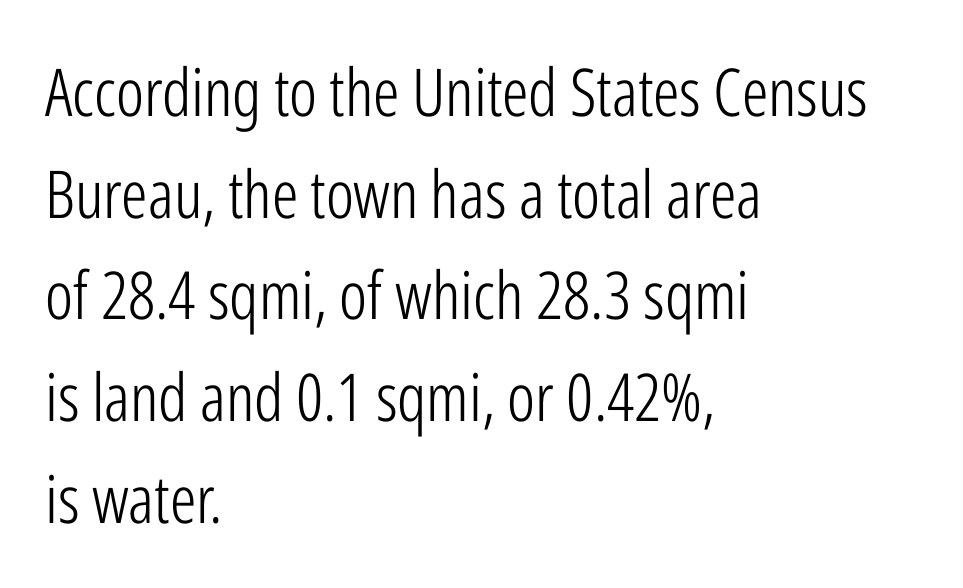
The designer left line spacing at the default. The typesetting does not lean heavy: it is not bold. Letter spacing: default. The foot of each line stays bare and open. The paragraph shown leans on its left margin.
